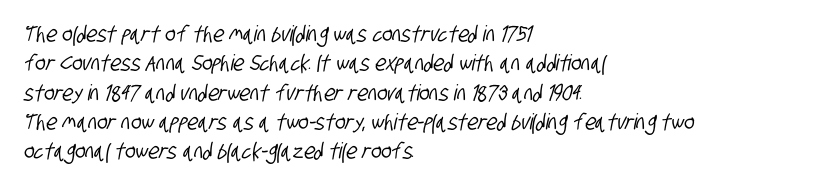
Q: Is the text underlined? A: No.
Q: How is the paragraph aligned? A: Left-aligned.
Q: Is the spacing between letters normal or unusually wide? A: Normal.
Q: Is the spacing between lines tight, normal or loose? A: Normal.
